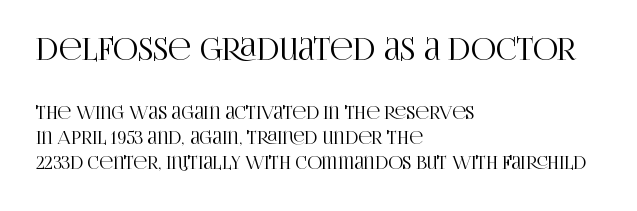
Q: Is the text italic (slanted)? A: No, it is upright.
Q: Is the typeface a serif or a sans-serif typeface? A: Serif.
Q: Is the text underlined? A: No.
Q: How is the paragraph aligned? A: Left-aligned.
Q: Is the spacing between letters normal or unusually wide? A: Normal.
Q: Is the spacing between lines tight, normal or loose? A: Normal.
Q: Which block of text is set in a larger size, the first (top) or the second (bottom)? A: The first (top) one.
Q: Width (condensed, normal, or wide)? A: Condensed.
Q: Stroke contrast? A: High.
Q: x-height? A: Large.
Q: Monospaced? A: No.
